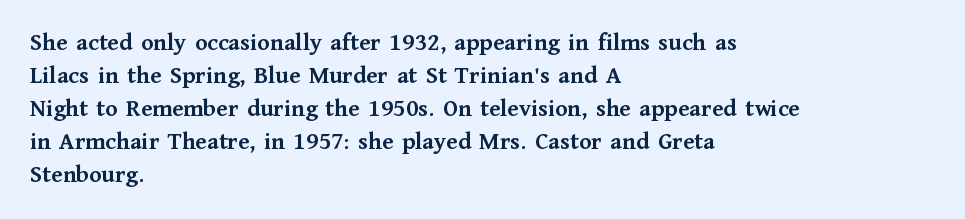
The image shows 25 px bold type, upright; set left-aligned, normal line spacing (1.32x), normal letter spacing, not underlined.
